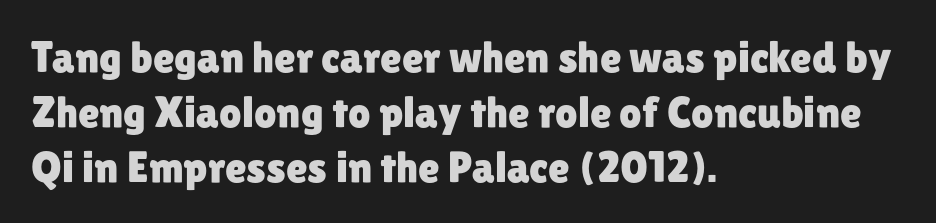
{"serif": "no", "italic": "no", "width": "normal", "stroke_contrast": "low", "x_height": "medium", "monospaced": "no", "underline": "no", "align": "left", "line_spacing": "normal", "line_spacing_ratio": 1.25, "letter_spacing": "normal", "letter_spacing_em": 0.0, "glyph_px": 44}
